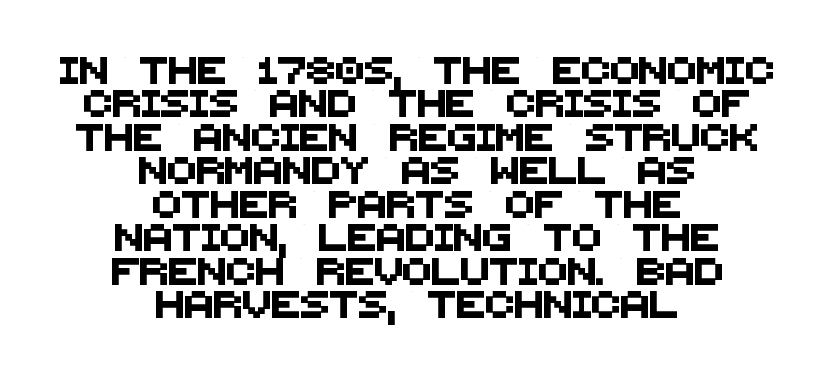
{"underline": "no", "align": "center", "line_spacing_ratio": 1.24, "letter_spacing": "normal", "letter_spacing_em": 0.0, "glyph_px": 27}
